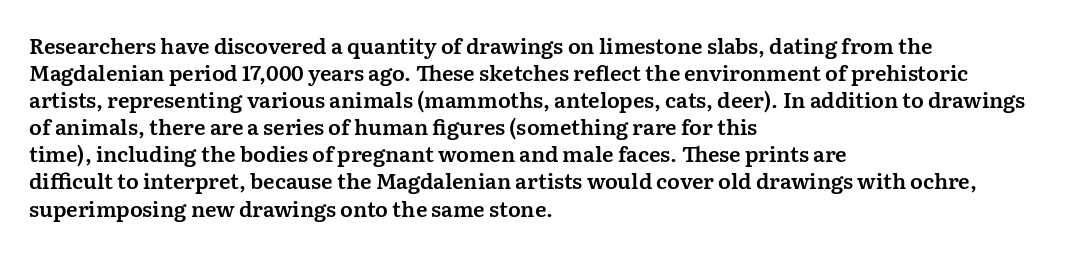
{"italic": "no", "underline": "no", "align": "left", "line_spacing": "normal", "line_spacing_ratio": 1.29, "letter_spacing": "normal", "letter_spacing_em": 0.0, "glyph_px": 21}
